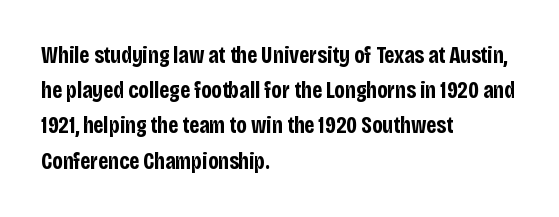
Q: Is the text bold? A: Yes.
Q: Is the text italic (slanted)? A: No, it is upright.
Q: Is the text underlined? A: No.
Q: How is the paragraph aligned? A: Left-aligned.
Q: Is the spacing between letters normal or unusually wide? A: Normal.
Q: Is the spacing between lines tight, normal or loose? A: Normal.
